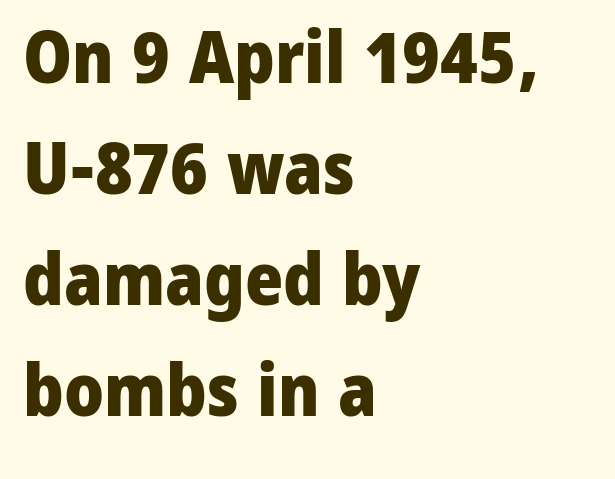
The image shows 73 px heavy sans-serif type, upright; set left-aligned, normal line spacing (1.52x), normal letter spacing, not underlined; low stroke contrast and a medium x-height.
